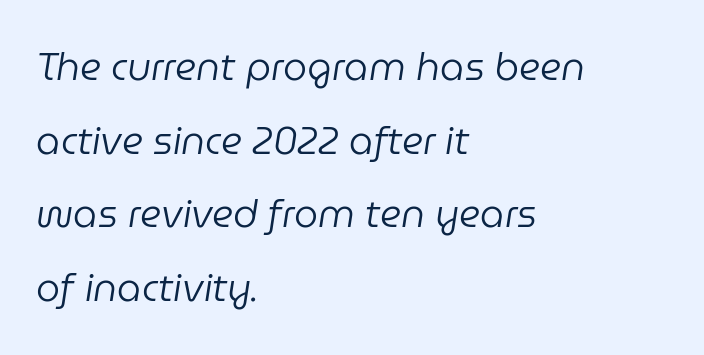
The image shows 38 px regular-weight type, italic (leaning right); set left-aligned, loose line spacing (1.94x), normal letter spacing, not underlined; low stroke contrast and a medium x-height.
